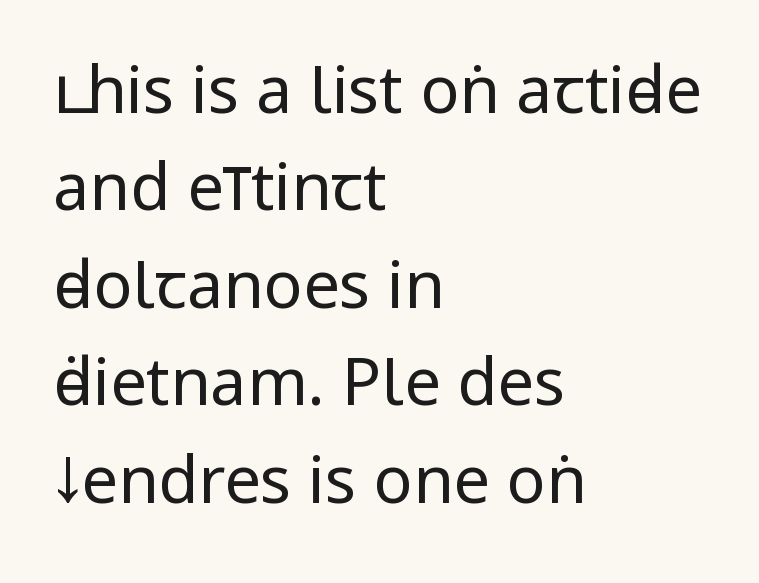
The image shows 65 px regular-weight, condensed sans-serif type, upright; set left-aligned, normal line spacing (1.5x), normal letter spacing, not underlined; low stroke contrast and a large x-height.
